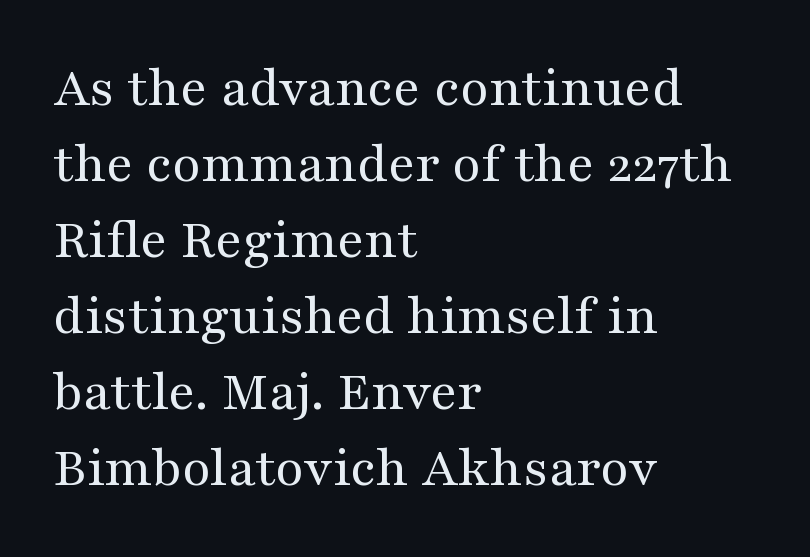
Think of a printed novel: that variable character pitch is what you see here. No extra tracking has been applied to these lines. Is there much room between lines? A standard amount, neither cramped nor airy. Leftover space on each line is placed entirely after the last word. Check the space under the baseline: it is left empty. Unlike a clean sans, this face finishes its strokes with serifs.
